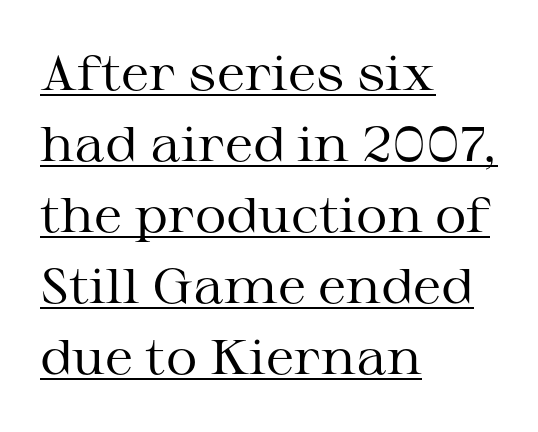
Q: Is the text bold? A: No.
Q: Is the text italic (slanted)? A: No, it is upright.
Q: Is the typeface a serif or a sans-serif typeface? A: Serif.
Q: Is the text underlined? A: Yes.
Q: How is the paragraph aligned? A: Left-aligned.
Q: Is the spacing between letters normal or unusually wide? A: Normal.
Q: Is the spacing between lines tight, normal or loose? A: Normal.
Q: Width (condensed, normal, or wide)? A: Wide.
Q: Stroke contrast? A: Medium.
Q: x-height? A: Medium.
Q: Monospaced? A: No.
